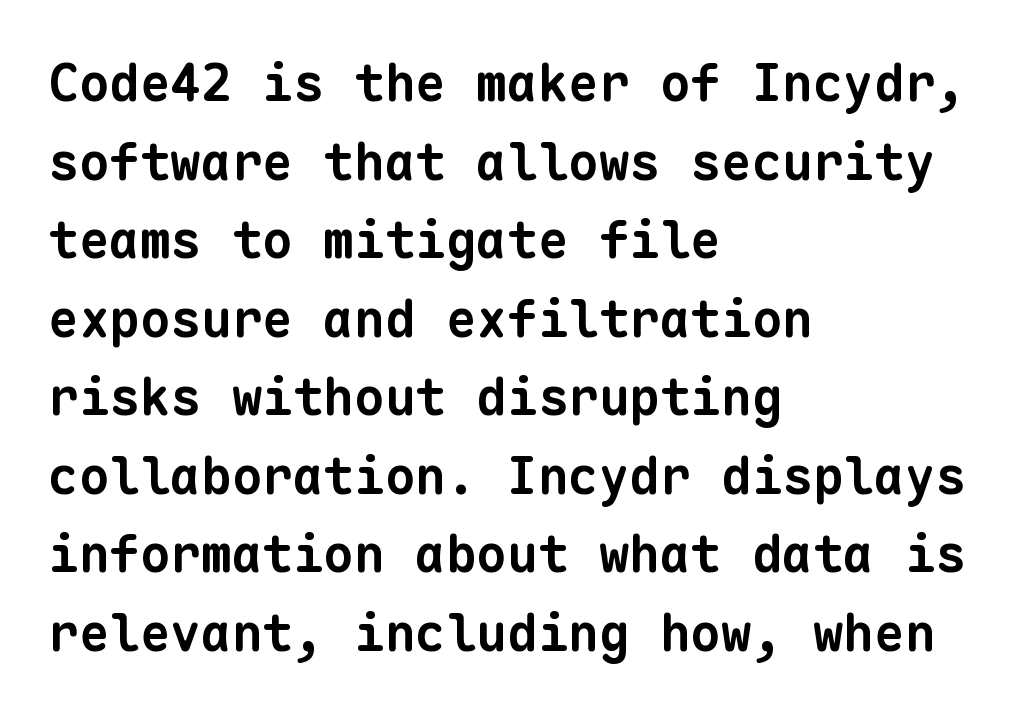
Q: Is the text bold? A: Yes.
Q: Is the typeface a serif or a sans-serif typeface? A: Sans-serif.
Q: Is the text underlined? A: No.
Q: How is the paragraph aligned? A: Left-aligned.
Q: Is the spacing between letters normal or unusually wide? A: Normal.
Q: Is the spacing between lines tight, normal or loose? A: Normal.
Q: Width (condensed, normal, or wide)? A: Normal.
Q: Stroke contrast? A: Low.
Q: x-height? A: Medium.
Q: Monospaced? A: Yes.
